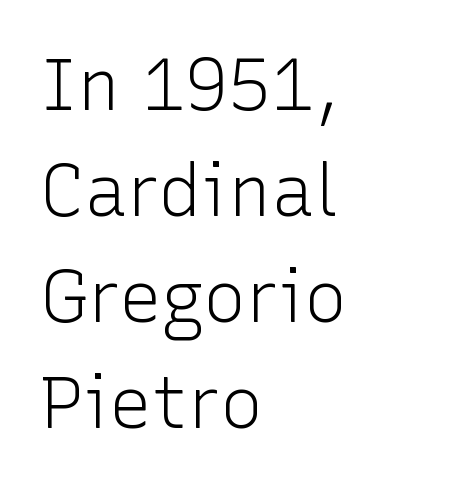
Q: Is the text bold? A: No.
Q: Is the text italic (slanted)? A: No, it is upright.
Q: Is the typeface a serif or a sans-serif typeface? A: Sans-serif.
Q: Is the text underlined? A: No.
Q: How is the paragraph aligned? A: Left-aligned.
Q: Is the spacing between letters normal or unusually wide? A: Normal.
Q: Is the spacing between lines tight, normal or loose? A: Normal.
Q: Width (condensed, normal, or wide)? A: Normal.
Q: Stroke contrast? A: Low.
Q: x-height? A: Medium.
Q: Monospaced? A: No.
